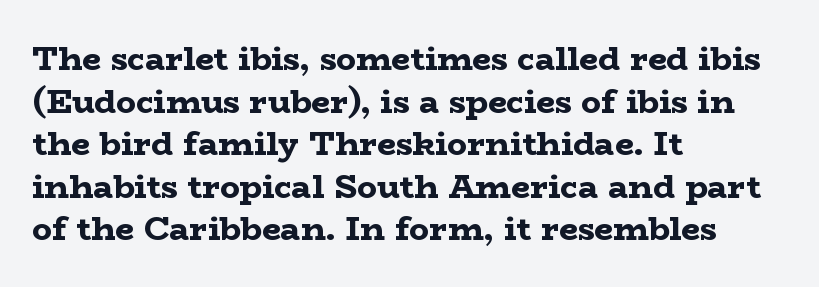
This is roman type, the default non-slanted kind. Between one letter and the next there's only the usual sliver of space. Beneath every word, the page is bare. Is this a sans? No — the strokes have serifs. If you measured baseline to baseline, you'd find a middling distance.
